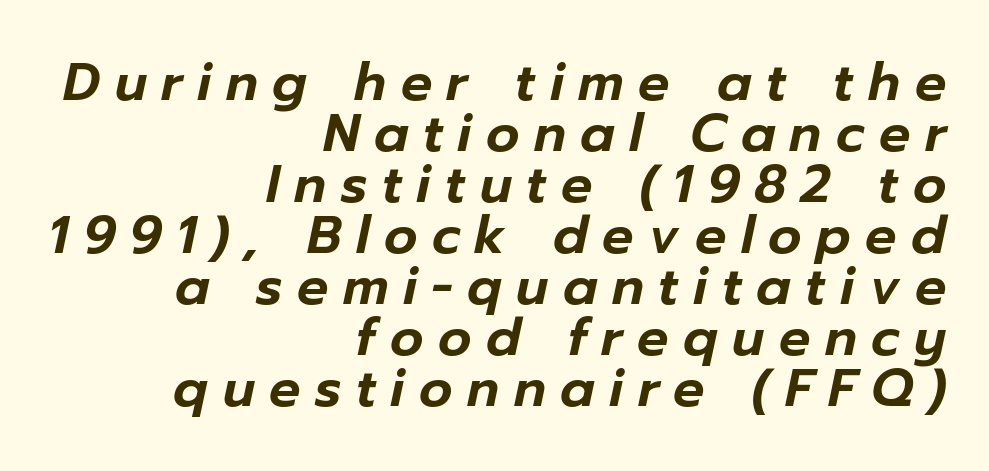
{"italic": "yes", "lean": "right", "slant_degrees": 12, "width": "normal", "stroke_contrast": "low", "x_height": "medium", "monospaced": "no", "underline": "no", "align": "right", "line_spacing": "tight", "line_spacing_ratio": 0.98, "letter_spacing": "wide", "letter_spacing_em": 0.28, "glyph_px": 52}
